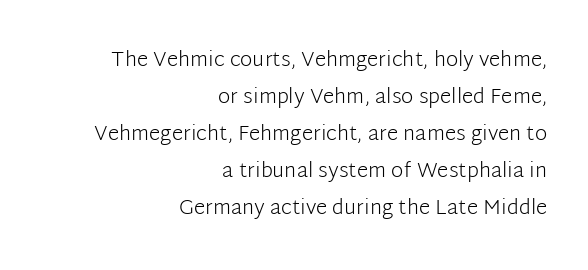
{"italic": "no", "bold": "no", "underline": "no", "align": "right", "line_spacing_ratio": 1.76, "letter_spacing": "normal", "letter_spacing_em": 0.0, "glyph_px": 21}
